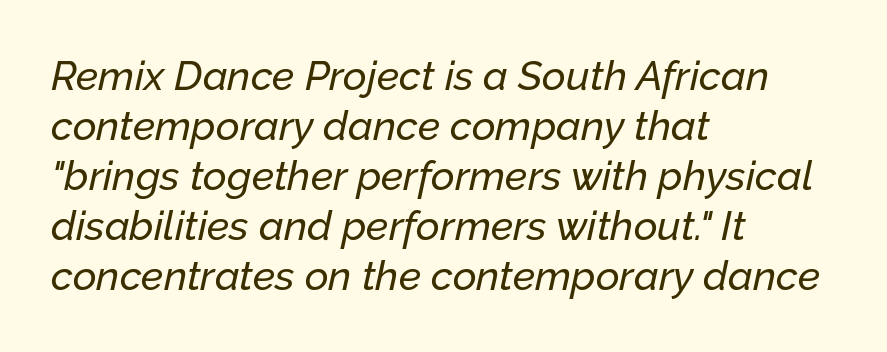
{"italic": "yes", "lean": "right", "slant_degrees": 12, "width": "normal", "stroke_contrast": "low", "x_height": "medium", "monospaced": "no", "underline": "no", "align": "left", "line_spacing_ratio": 1.22, "letter_spacing": "normal", "letter_spacing_em": 0.0, "glyph_px": 41}
